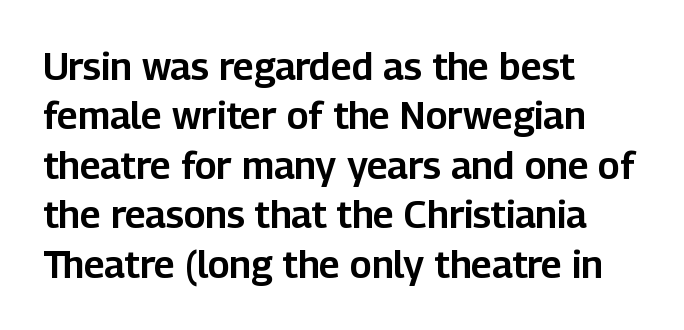
Q: Is the text italic (slanted)? A: No, it is upright.
Q: Is the typeface a serif or a sans-serif typeface? A: Sans-serif.
Q: Is the text underlined? A: No.
Q: How is the paragraph aligned? A: Left-aligned.
Q: Is the spacing between letters normal or unusually wide? A: Normal.
Q: Is the spacing between lines tight, normal or loose? A: Normal.
Q: Width (condensed, normal, or wide)? A: Normal.
Q: Stroke contrast? A: Low.
Q: x-height? A: Medium.
Q: Monospaced? A: No.
